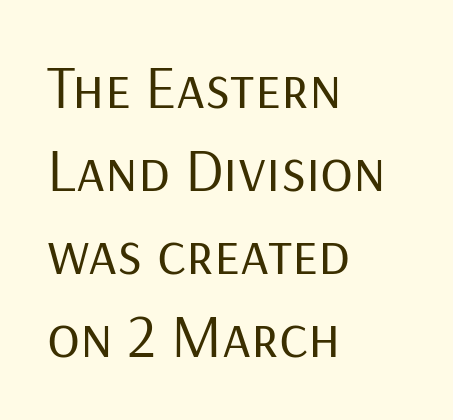
{"serif": "no", "italic": "no", "bold": "no", "weight": "regular", "width": "normal", "stroke_contrast": "low", "x_height": "medium", "monospaced": "no", "underline": "no", "align": "left", "line_spacing": "normal", "line_spacing_ratio": 1.36, "letter_spacing": "normal", "letter_spacing_em": 0.0, "glyph_px": 61}
